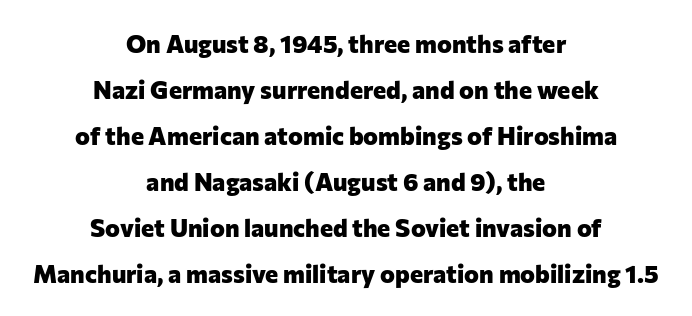
Q: Is the text bold? A: Yes.
Q: Is the text italic (slanted)? A: No, it is upright.
Q: Is the text underlined? A: No.
Q: How is the paragraph aligned? A: Centered.
Q: Is the spacing between letters normal or unusually wide? A: Normal.
